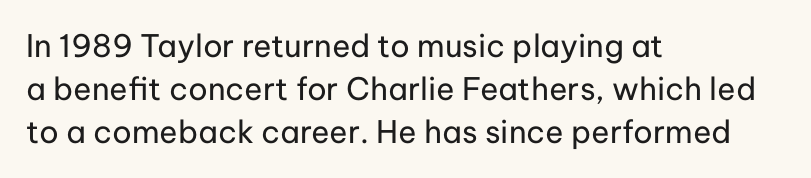
Q: Is the text bold? A: No.
Q: Is the text italic (slanted)? A: No, it is upright.
Q: Is the typeface a serif or a sans-serif typeface? A: Sans-serif.
Q: Is the text underlined? A: No.
Q: How is the paragraph aligned? A: Left-aligned.
Q: Is the spacing between letters normal or unusually wide? A: Normal.
Q: Is the spacing between lines tight, normal or loose? A: Normal.
Q: Width (condensed, normal, or wide)? A: Normal.
Q: Stroke contrast? A: Low.
Q: x-height? A: Medium.
Q: Monospaced? A: No.
